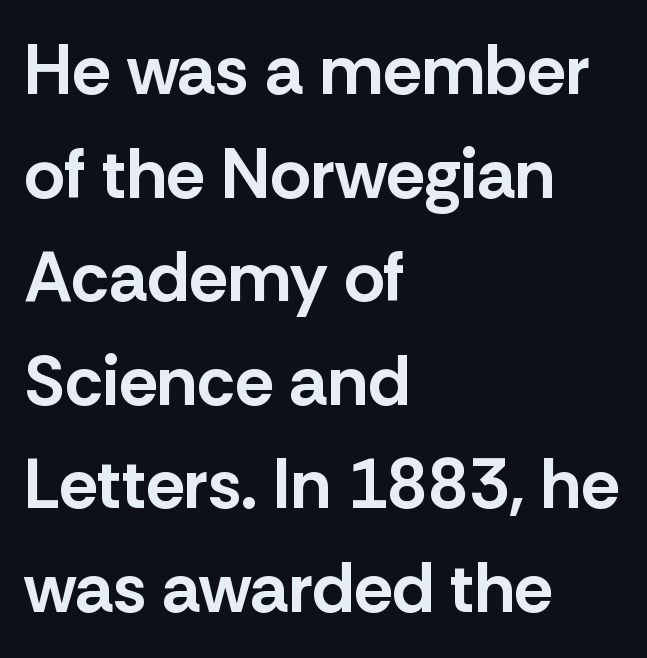
The image shows 70 px bold sans-serif type, upright; set left-aligned, normal line spacing (1.48x), normal letter spacing, not underlined; low stroke contrast and a medium x-height.
